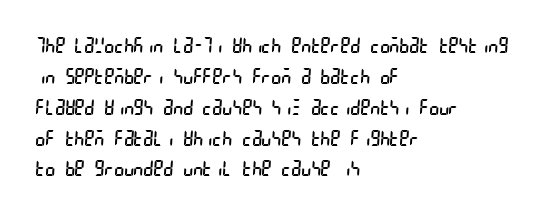
Q: Is the text bold? A: No.
Q: Is the text underlined? A: No.
Q: How is the paragraph aligned? A: Left-aligned.
Q: Is the spacing between letters normal or unusually wide? A: Normal.
Q: Is the spacing between lines tight, normal or loose? A: Normal.
